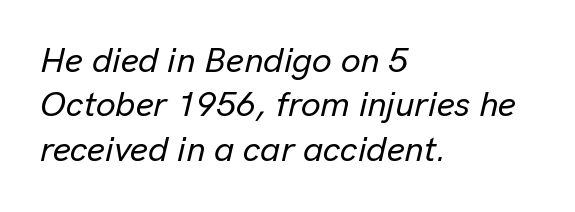
The image shows 35 px text type, italic (leaning right); set left-aligned, normal line spacing (1.27x), normal letter spacing, not underlined; low stroke contrast and a medium x-height.
